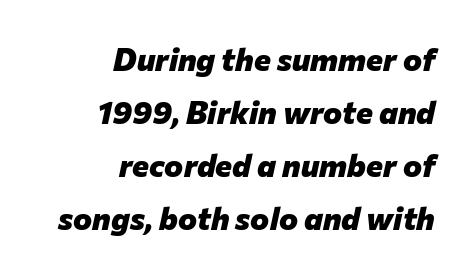
{"italic": "yes", "lean": "right", "slant_degrees": 12, "bold": "yes", "weight": "heavy", "width": "normal", "stroke_contrast": "low", "x_height": "medium", "monospaced": "no", "underline": "no", "align": "right", "line_spacing": "normal", "line_spacing_ratio": 1.66, "letter_spacing": "normal", "letter_spacing_em": 0.0, "glyph_px": 32}
